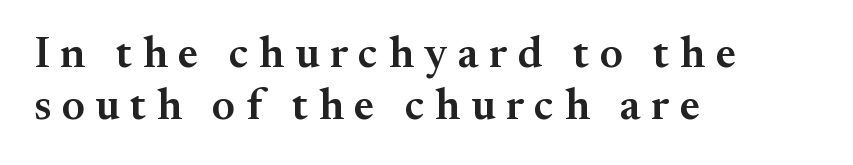
{"serif": "yes", "italic": "no", "bold": "semi", "weight": "semibold", "width": "normal", "stroke_contrast": "medium", "x_height": "small", "monospaced": "no", "underline": "no", "align": "left", "line_spacing_ratio": 1.18, "letter_spacing": "wide", "letter_spacing_em": 0.24, "glyph_px": 44}
